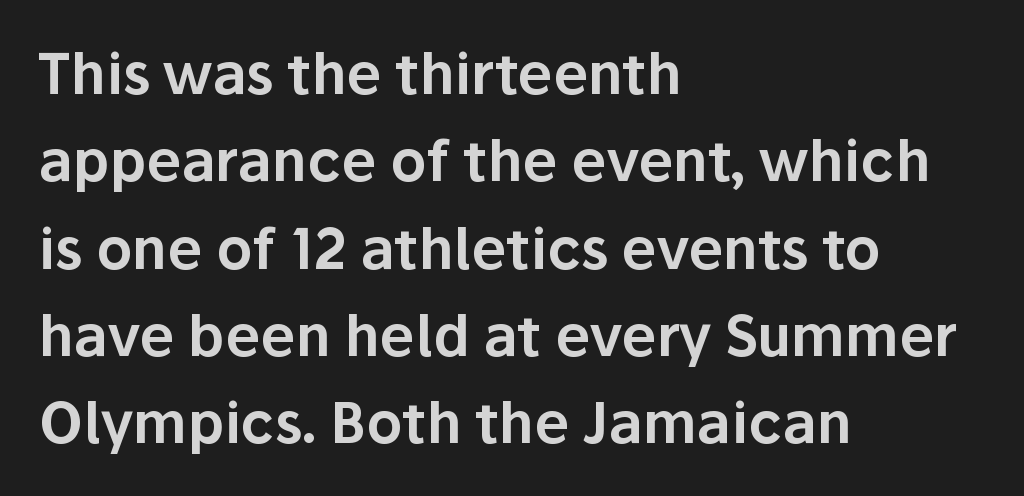
The image shows 56 px sans-serif type, upright; set left-aligned, normal line spacing (1.56x), normal letter spacing, not underlined; low stroke contrast and a medium x-height.
